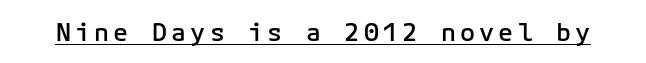
The font's upright variant was chosen for this text. Typographic density is moderately raised because the face is semibold. Notice how a bar underscores the lettering throughout.
